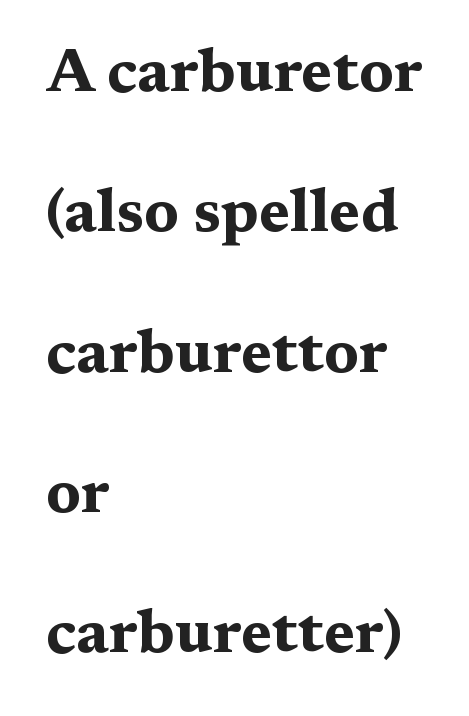
Summary of vertical rhythm: relaxed, with wide interline spacing. Which margin do the lines hug? The left one — the right edge is uneven. A typesetter would call this proportional, since set widths differ per character. These lines are composed in type with serifs. This is the regular roman posture of the typeface. The font is running at its bold setting.
